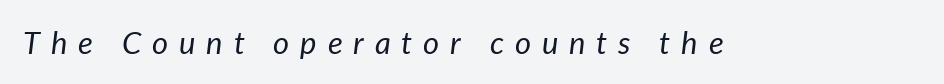
The image shows 31 px regular-weight type, italic (leaning right); set unusually wide letter spacing (+0.35 em), not underlined; low stroke contrast and a medium x-height.
